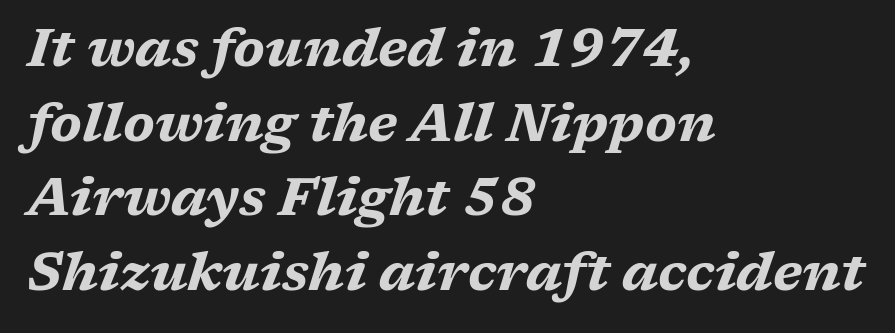
The image shows 53 px bold, wide type, italic (leaning right); set left-aligned, normal line spacing (1.41x), normal letter spacing, not underlined; medium stroke contrast and a medium x-height.
